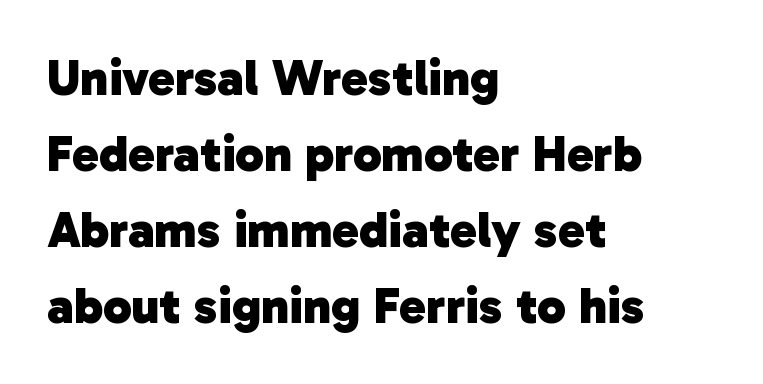
The image shows 51 px heavy sans-serif type; set left-aligned, normal line spacing (1.49x), normal letter spacing, not underlined; low stroke contrast and a medium x-height.
